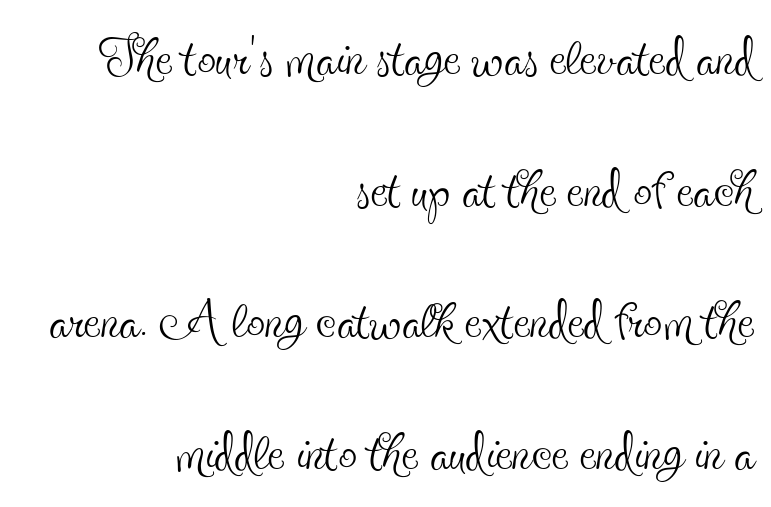
Q: Is the text bold? A: No.
Q: Is the typeface a serif or a sans-serif typeface? A: Serif.
Q: Is the text underlined? A: No.
Q: How is the paragraph aligned? A: Right-aligned.
Q: Is the spacing between letters normal or unusually wide? A: Normal.
Q: Width (condensed, normal, or wide)? A: Condensed.
Q: x-height? A: Small.
Q: Monospaced? A: No.
